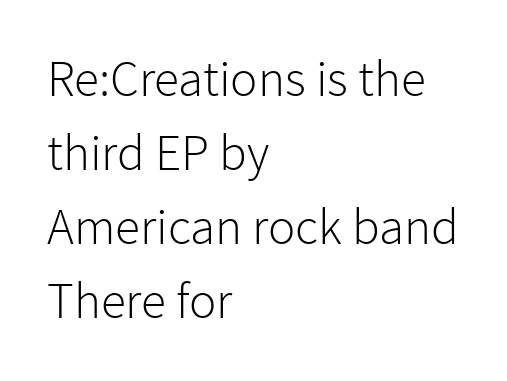
{"serif": "no", "italic": "no", "bold": "no", "weight": "light", "width": "normal", "stroke_contrast": "low", "x_height": "medium", "monospaced": "no", "underline": "no", "align": "left", "line_spacing": "normal", "line_spacing_ratio": 1.45, "letter_spacing": "normal", "letter_spacing_em": 0.0, "glyph_px": 51}
